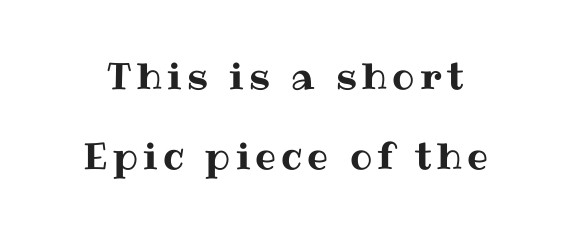
Q: Is the text italic (slanted)? A: No, it is upright.
Q: Is the text underlined? A: No.
Q: Is the spacing between lines tight, normal or loose? A: Loose.
Q: Width (condensed, normal, or wide)? A: Normal.
Q: Stroke contrast? A: Medium.
Q: x-height? A: Medium.
Q: Monospaced? A: No.
